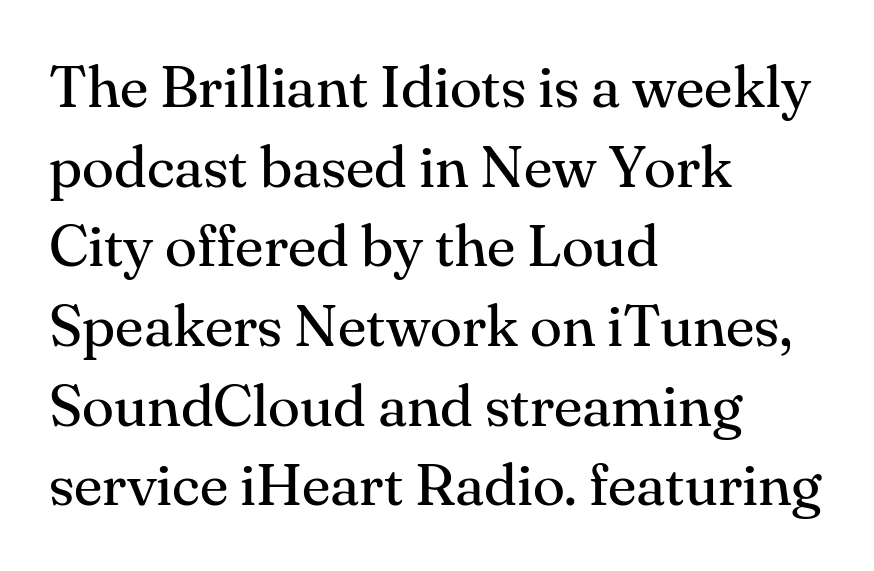
Q: Is the text bold? A: No.
Q: Is the text italic (slanted)? A: No, it is upright.
Q: Is the typeface a serif or a sans-serif typeface? A: Serif.
Q: Is the text underlined? A: No.
Q: How is the paragraph aligned? A: Left-aligned.
Q: Is the spacing between letters normal or unusually wide? A: Normal.
Q: Is the spacing between lines tight, normal or loose? A: Normal.
Q: Width (condensed, normal, or wide)? A: Normal.
Q: Stroke contrast? A: Medium.
Q: x-height? A: Small.
Q: Monospaced? A: No.
